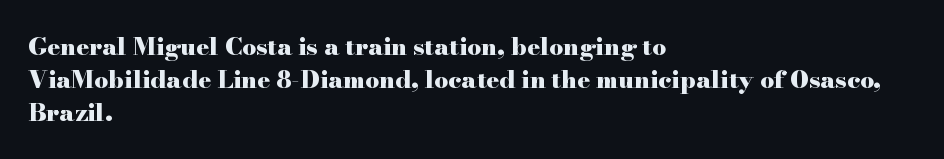
The image shows 24 px bold type, upright; set left-aligned, normal line spacing (1.37x), normal letter spacing, not underlined.
